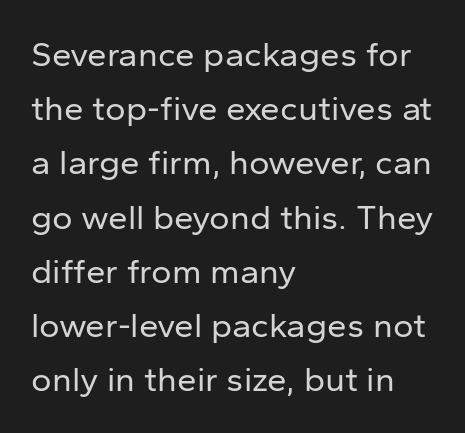
{"serif": "no", "italic": "no", "bold": "no", "weight": "regular", "width": "normal", "stroke_contrast": "low", "x_height": "medium", "monospaced": "no", "underline": "no", "align": "left", "line_spacing": "normal", "line_spacing_ratio": 1.55, "letter_spacing": "normal", "letter_spacing_em": 0.0, "glyph_px": 35}
